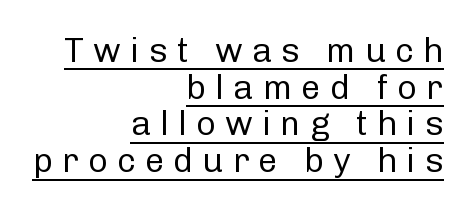
Q: Is the text bold? A: No.
Q: Is the text italic (slanted)? A: No, it is upright.
Q: Is the typeface a serif or a sans-serif typeface? A: Sans-serif.
Q: Is the text underlined? A: Yes.
Q: How is the paragraph aligned? A: Right-aligned.
Q: Is the spacing between letters normal or unusually wide? A: Unusually wide.
Q: Is the spacing between lines tight, normal or loose? A: Tight.
Q: Width (condensed, normal, or wide)? A: Normal.
Q: Stroke contrast? A: Low.
Q: x-height? A: Medium.
Q: Monospaced? A: No.
